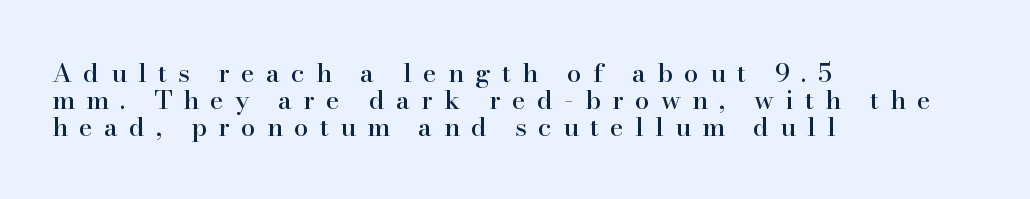
Q: Is the text italic (slanted)? A: No, it is upright.
Q: Is the text underlined? A: No.
Q: How is the paragraph aligned? A: Left-aligned.
Q: Is the spacing between letters normal or unusually wide? A: Unusually wide.
Q: Is the spacing between lines tight, normal or loose? A: Tight.
